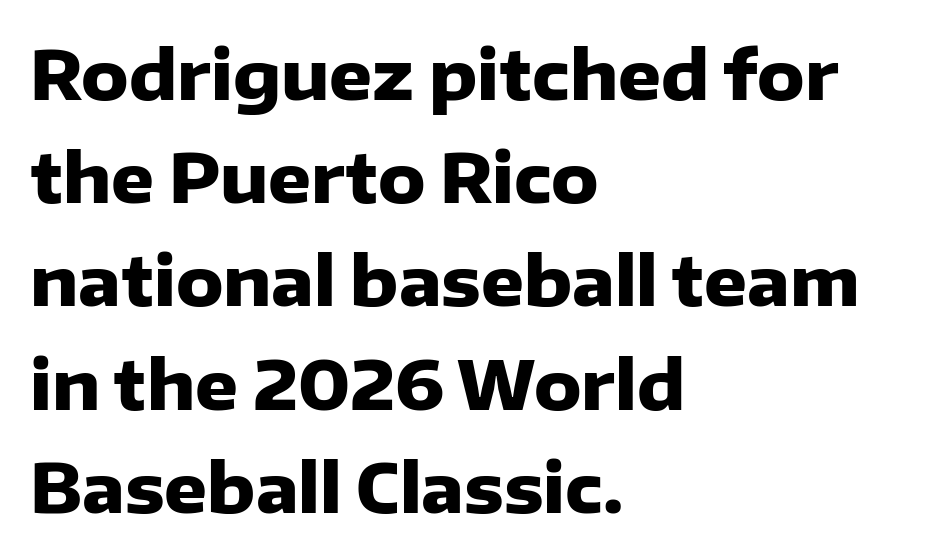
{"serif": "no", "italic": "no", "bold": "yes", "weight": "heavy", "width": "normal", "stroke_contrast": "low", "x_height": "medium", "monospaced": "no", "underline": "no", "align": "left", "line_spacing": "normal", "line_spacing_ratio": 1.54, "letter_spacing": "normal", "letter_spacing_em": 0.0, "glyph_px": 67}
